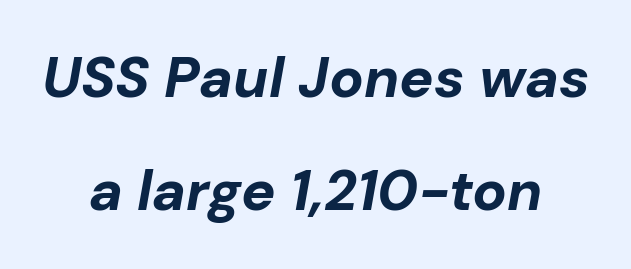
Tracking value appears to be zero — textbook default spacing. A typesetter would mark this as italic. Layout note: lines centered. The passage shown is not underscored anywhere. Stroke thickness is high; the sample reads as a true bold.
